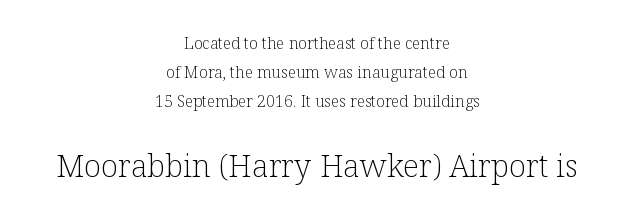
Q: Is the text bold? A: No.
Q: Is the text italic (slanted)? A: No, it is upright.
Q: Is the typeface a serif or a sans-serif typeface? A: Serif.
Q: Is the text underlined? A: No.
Q: How is the paragraph aligned? A: Centered.
Q: Is the spacing between letters normal or unusually wide? A: Normal.
Q: Which block of text is set in a larger size, the first (top) or the second (bottom)? A: The second (bottom) one.
Q: Width (condensed, normal, or wide)? A: Normal.
Q: Stroke contrast? A: Low.
Q: x-height? A: Medium.
Q: Monospaced? A: No.
